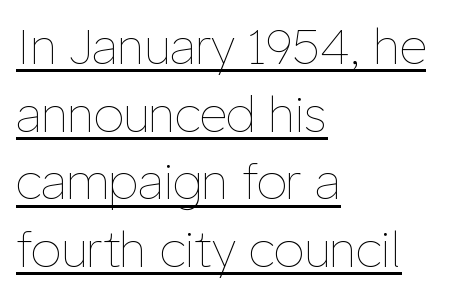
Spacing between characters is what you'd get straight out of the box. Proportional: the letters do not fall into vertical columns. This sample uses an upright cut, with every glyph sitting square on the baseline. In terms of leading, this rendering sits right in the middle. The lines are quadded left. The specimen includes a rule beneath the text block's lines.
